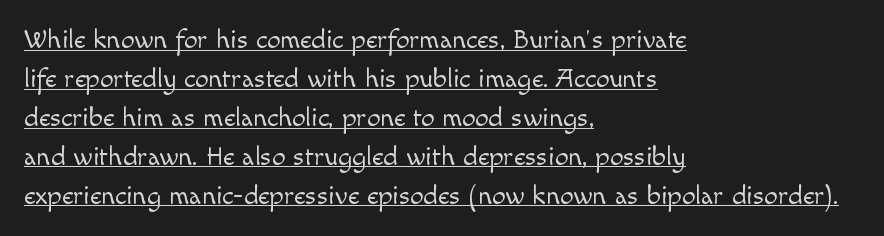
{"italic": "no", "bold": "no", "underline": "yes", "align": "left", "line_spacing": "normal", "line_spacing_ratio": 1.44, "letter_spacing": "normal", "letter_spacing_em": 0.0, "glyph_px": 27}
